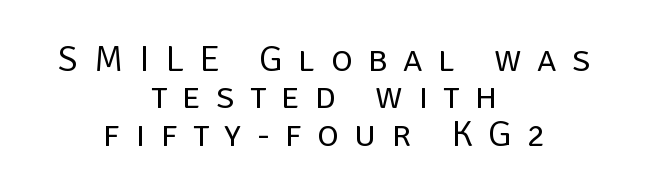
The image shows 37 px regular-weight sans-serif type, upright; set centered, tight line spacing (1.01x), unusually wide letter spacing (+0.42 em), not underlined; low stroke contrast and a large x-height.
